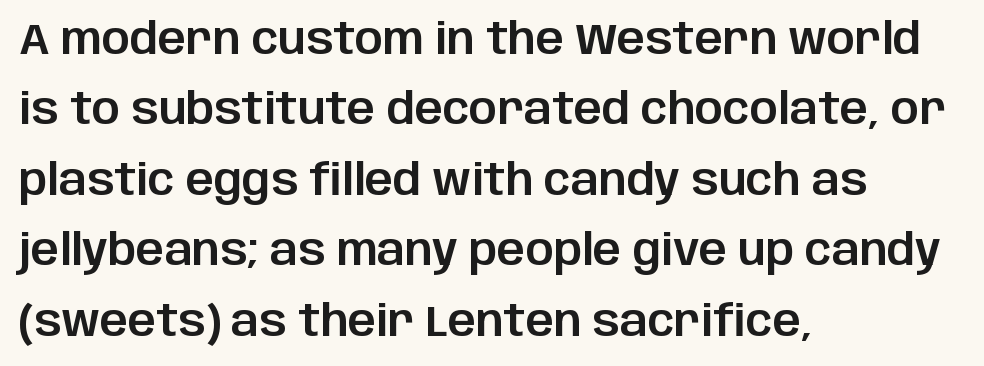
The zone under the glyphs is completely vacant. Upright lettering throughout. The line-height multiplier appears to be the usual default. Note: no serifs on the glyphs.
